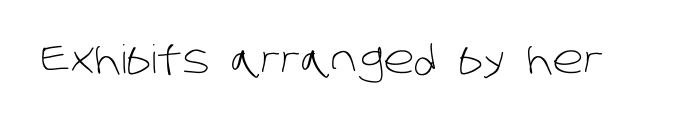
The image shows 39 px light sans-serif type; set normal letter spacing, not underlined; low stroke contrast and a large x-height.
